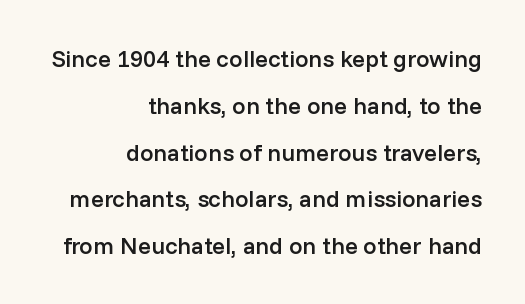
{"italic": "no", "bold": "semi", "underline": "no", "align": "right", "line_spacing": "loose", "line_spacing_ratio": 1.95, "letter_spacing": "normal", "letter_spacing_em": 0.0, "glyph_px": 24}
